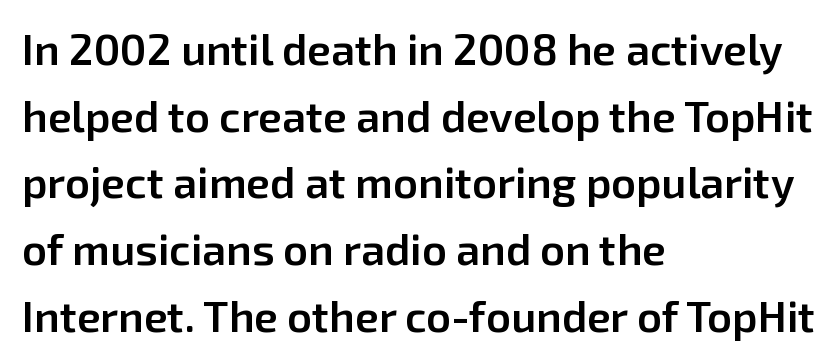
Horizontal alignment here is leftward, the default for most running prose. Typesetter's note: demi weight, one step under bold. Does extra space separate the letters? No, they use regular spacing. Look at the bottom of the vertical strokes: they stop flat, with no serifs. Compared with typical paragraphs, the rows here are spaced about the same.
